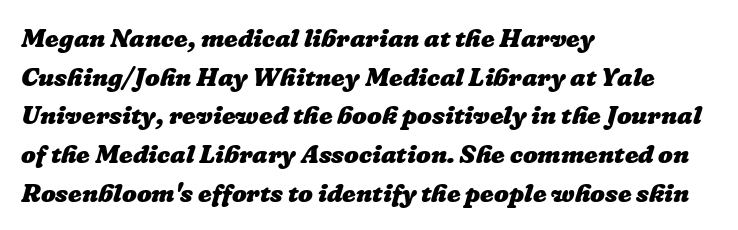
The string is rendered with underlining switched off. Caption: bold face, heavy strokes. The rendering uses a moderate line-height, typical for paragraphs. The gaps between neighbouring characters are ordinary and unremarkable. Every row of glyphs begins at an identical x-position on the left.
